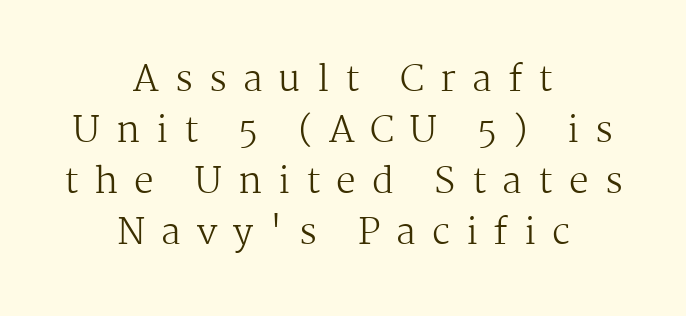
{"serif": "yes", "italic": "no", "bold": "no", "weight": "regular", "width": "normal", "stroke_contrast": "medium", "x_height": "medium", "monospaced": "no", "underline": "no", "align": "center", "line_spacing": "normal", "line_spacing_ratio": 1.46, "letter_spacing": "wide", "letter_spacing_em": 0.46, "glyph_px": 35}
